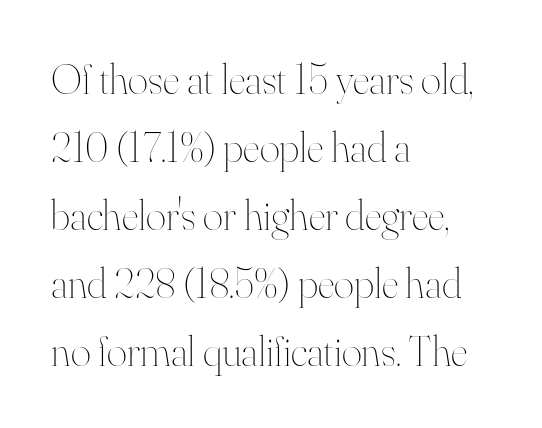
{"italic": "no", "bold": "no", "weight": "thin", "width": "normal", "stroke_contrast": "high", "x_height": "small", "monospaced": "no", "underline": "no", "align": "left", "line_spacing": "normal", "line_spacing_ratio": 1.58, "letter_spacing": "normal", "letter_spacing_em": 0.0, "glyph_px": 43}
